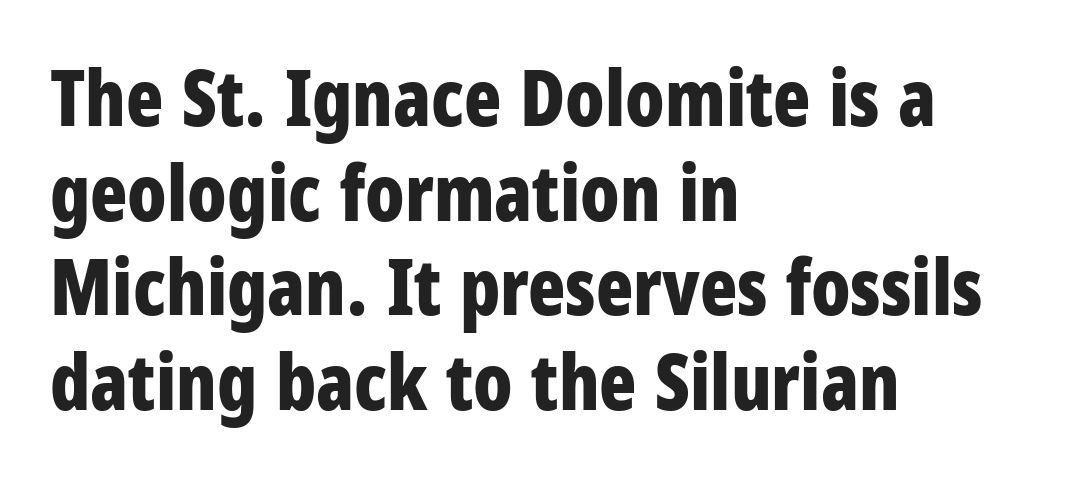
Q: Is the text bold? A: Yes.
Q: Is the text italic (slanted)? A: No, it is upright.
Q: Is the typeface a serif or a sans-serif typeface? A: Sans-serif.
Q: Is the text underlined? A: No.
Q: How is the paragraph aligned? A: Left-aligned.
Q: Is the spacing between letters normal or unusually wide? A: Normal.
Q: Width (condensed, normal, or wide)? A: Condensed.
Q: Stroke contrast? A: Low.
Q: x-height? A: Large.
Q: Monospaced? A: No.
